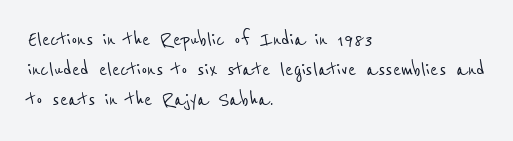
Q: Is the text underlined? A: No.
Q: How is the paragraph aligned? A: Left-aligned.
Q: Is the spacing between letters normal or unusually wide? A: Normal.
Q: Is the spacing between lines tight, normal or loose? A: Normal.
